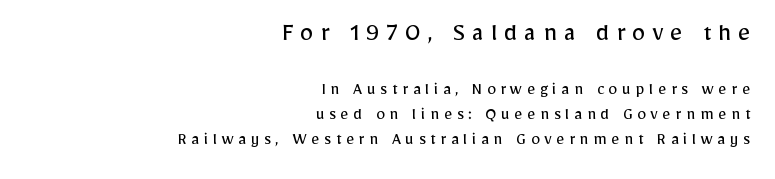
The image shows 27 px text type, upright; set right-aligned, normal line spacing (1.39x), unusually wide letter spacing (+0.25 em), not underlined; the first (top) block is 1.5x larger.
